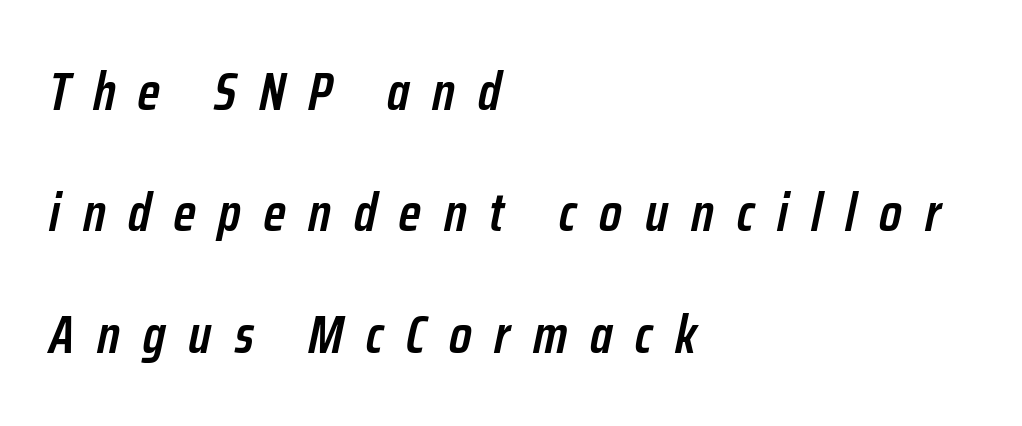
Q: Is the text bold? A: Semi-bold.
Q: Is the text italic (slanted)? A: Yes, it leans right by about 12 degrees.
Q: Is the text underlined? A: No.
Q: How is the paragraph aligned? A: Left-aligned.
Q: Is the spacing between letters normal or unusually wide? A: Unusually wide.
Q: Is the spacing between lines tight, normal or loose? A: Loose.
Q: Width (condensed, normal, or wide)? A: Condensed.
Q: Stroke contrast? A: Low.
Q: x-height? A: Medium.
Q: Monospaced? A: No.
